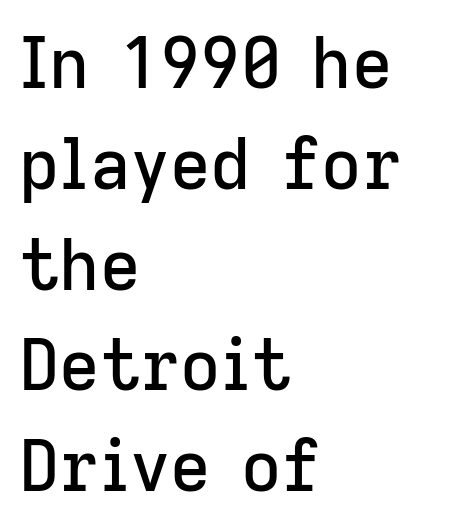
Glance below the letters and you will spot only blank space. Tracking here is standard; glyphs follow each other at the usual distance. Notice how descenders clear the ascenders below comfortably — that's standard leading. When letters stand straight like this, we call the style roman or upright. A typesetter would label this face a sans. This rendering uses left alignment, leaving the right contour irregular.
